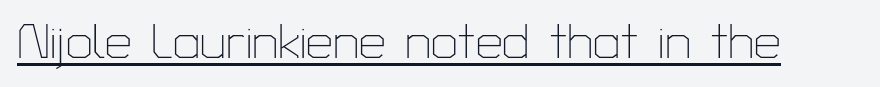
Q: Is the text bold? A: No.
Q: Is the text italic (slanted)? A: No, it is upright.
Q: Is the typeface a serif or a sans-serif typeface? A: Sans-serif.
Q: Is the text underlined? A: Yes.
Q: Is the spacing between letters normal or unusually wide? A: Normal.
Q: Width (condensed, normal, or wide)? A: Normal.
Q: Stroke contrast? A: Low.
Q: x-height? A: Medium.
Q: Monospaced? A: No.
